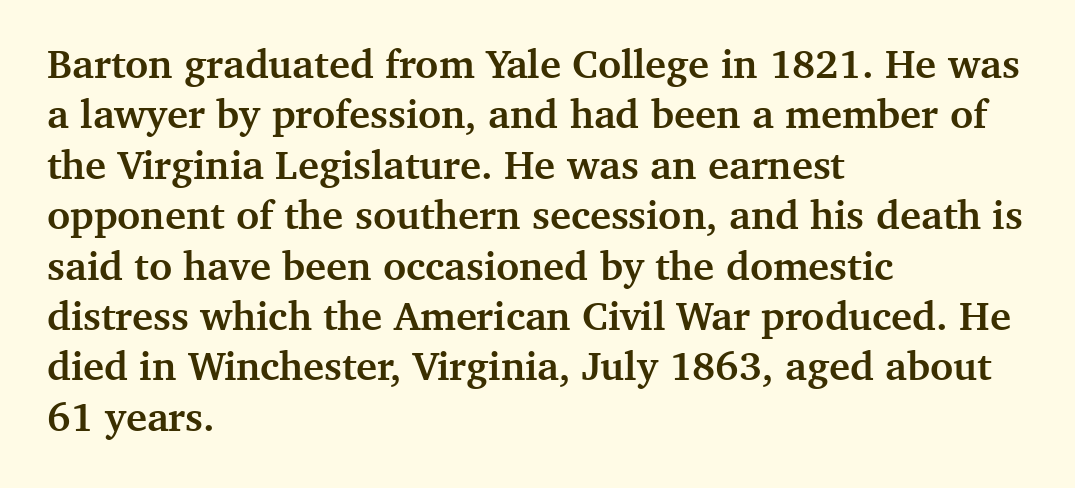
What weight is shown? A full bold with thick strokes. The type family on display is of the serif kind. Unlike italic type, these characters show no tilt at all. This rendering leaves character spacing at its baseline value.
